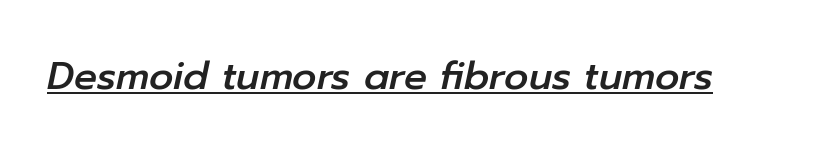
Q: Is the text italic (slanted)? A: Yes, it leans right by about 12 degrees.
Q: Is the text underlined? A: Yes.
Q: Is the spacing between letters normal or unusually wide? A: Normal.
Q: Width (condensed, normal, or wide)? A: Normal.
Q: Stroke contrast? A: Low.
Q: x-height? A: Medium.
Q: Monospaced? A: No.
